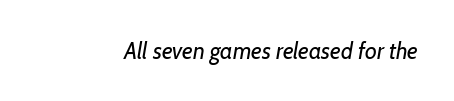
Between one letter and the next there's only the usual sliver of space. Weight: in the light-to-regular range. This rendering features lettering with no underline.
